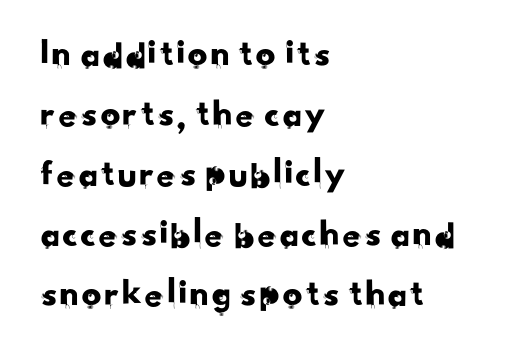
Q: Is the typeface a serif or a sans-serif typeface? A: Sans-serif.
Q: Is the text underlined? A: No.
Q: How is the paragraph aligned? A: Left-aligned.
Q: Is the spacing between letters normal or unusually wide? A: Normal.
Q: Is the spacing between lines tight, normal or loose? A: Normal.
Q: Width (condensed, normal, or wide)? A: Normal.
Q: Stroke contrast? A: Low.
Q: x-height? A: Small.
Q: Monospaced? A: No.
